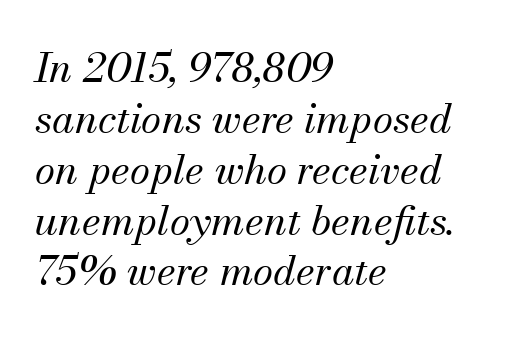
The image shows 41 px regular-weight serif type, italic (leaning right); set left-aligned, line spacing 1.24x, normal letter spacing, not underlined; medium stroke contrast and a small x-height.
